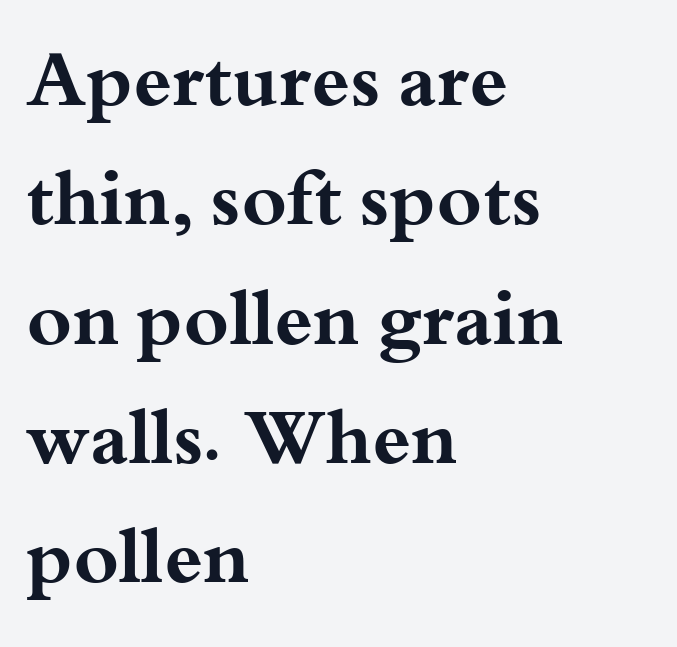
The type family on display is of the serif kind. Leading matches the norm, producing a regular column. The compositor pushed each line to the left boundary. The type is set solid horizontally, with unmodified tracking. A typesetter would mark this as roman, not italic. Pretty heavy lettering here — definitely bold.
